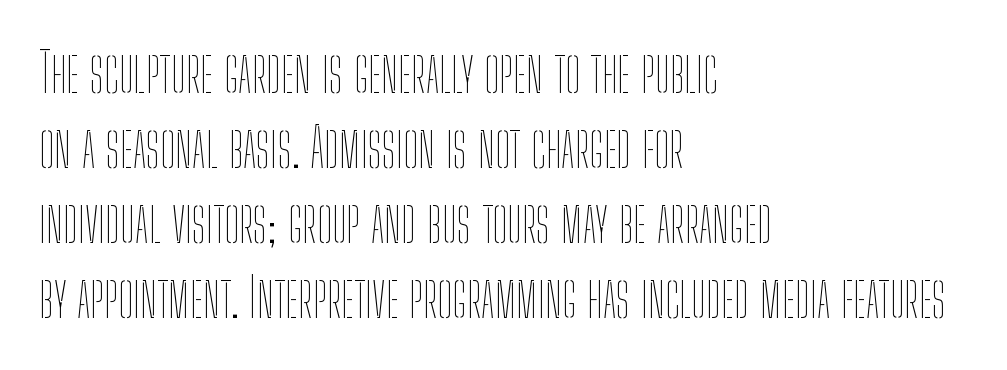
The image shows 54 px thin, condensed type, upright; set left-aligned, normal line spacing (1.39x), normal letter spacing, not underlined; low stroke contrast and a medium x-height.
